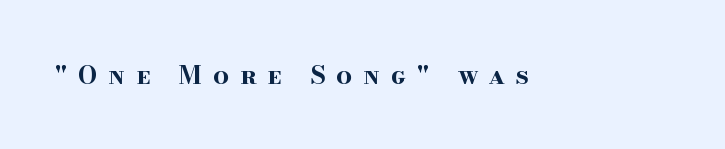
Between one letter and the next there's a generous, obvious gap. The space beneath each line is pristine and unruled. Does the weight exceed regular? Yes, all the way to bold. The letters stand upright; this is a roman face.
